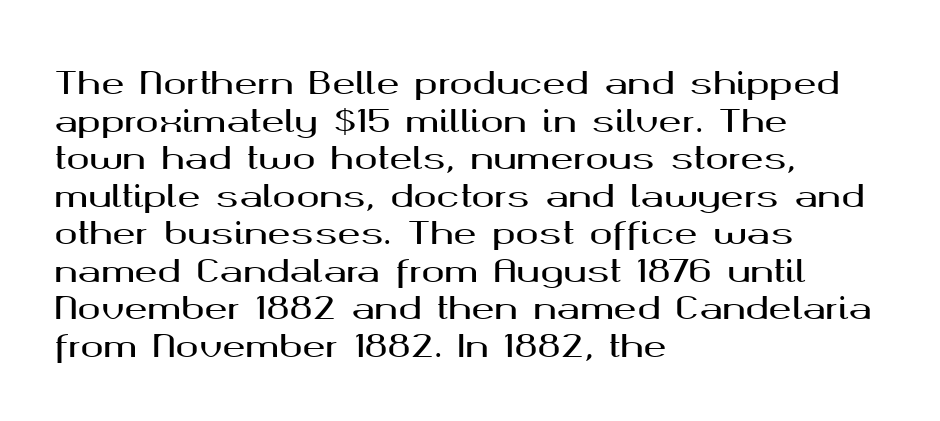
{"serif": "no", "italic": "no", "width": "wide", "stroke_contrast": "medium", "x_height": "medium", "monospaced": "no", "underline": "no", "align": "left", "line_spacing_ratio": 1.21, "letter_spacing": "normal", "letter_spacing_em": 0.0, "glyph_px": 31}
